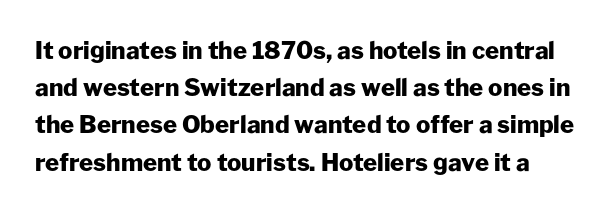
{"italic": "no", "bold": "yes", "underline": "no", "line_spacing": "normal", "line_spacing_ratio": 1.55, "letter_spacing": "normal", "letter_spacing_em": 0.0, "glyph_px": 24}
